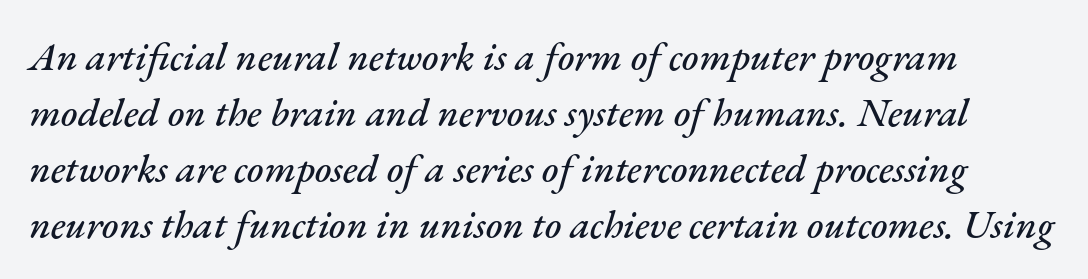
{"italic": "yes", "lean": "right", "slant_degrees": 17, "width": "normal", "stroke_contrast": "medium", "x_height": "small", "monospaced": "no", "underline": "no", "line_spacing": "normal", "line_spacing_ratio": 1.4, "letter_spacing": "normal", "letter_spacing_em": 0.0, "glyph_px": 40}
